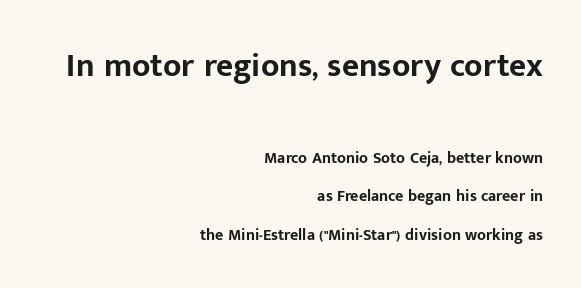
I'd call this a sans setting — the letters go barefoot. Pretty heavy lettering here — definitely bold. Unlike italic type, these characters show no tilt at all. Only glyphs here, with clear space below each row. Honestly, the rows look like they've been pulled way apart.
